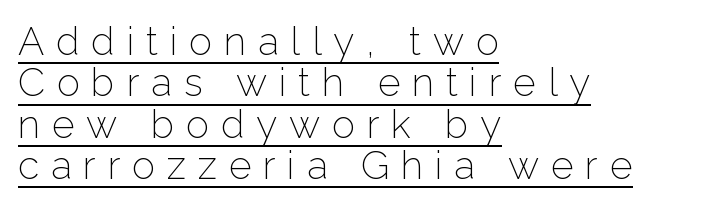
Is this a fixed-width face? No — the glyphs have proportional, varying widths. The letterforms stand isolated, each surrounded by extra space. The passage shown stacks its lines with hardly any gap. Underline: present. The letterforms sit at book weight or below. Posture: straight, roman, zero tilt.
